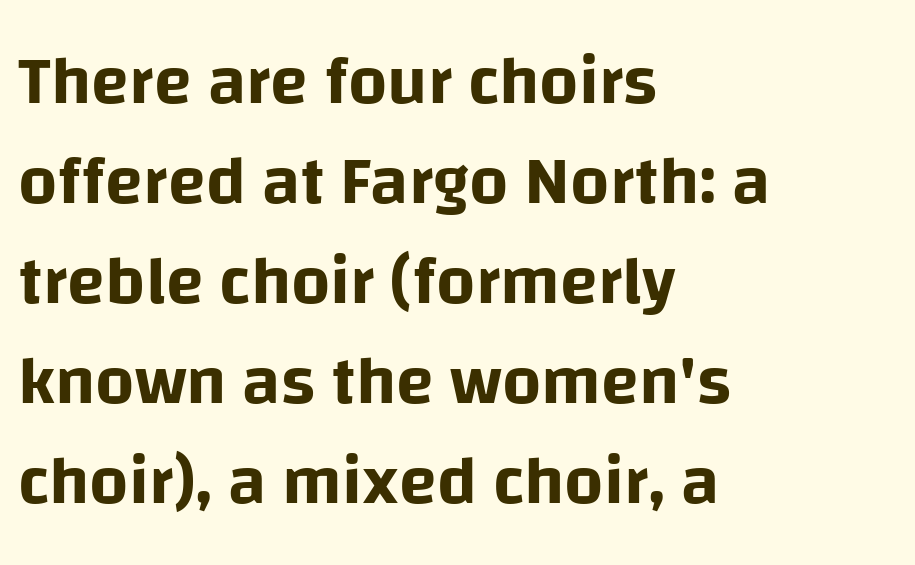
{"serif": "no", "italic": "no", "width": "normal", "stroke_contrast": "low", "x_height": "large", "monospaced": "no", "underline": "no", "align": "left", "line_spacing": "normal", "line_spacing_ratio": 1.45, "letter_spacing": "normal", "letter_spacing_em": 0.0, "glyph_px": 69}
